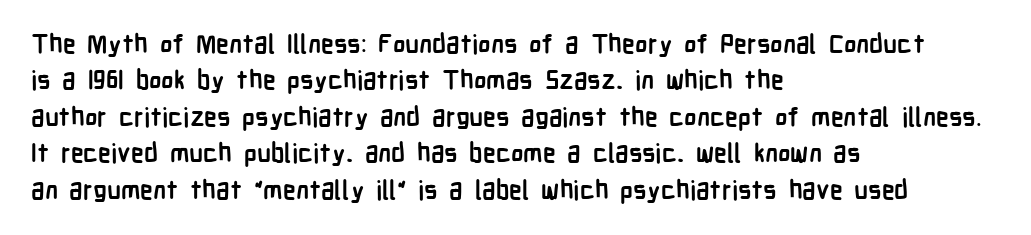
Characters remain perfectly vertical along every line. The passage is arranged the way most books set body copy — flush left. These lines sit exactly where default settings would place them. Nobody touched the tracking dial on this one. Descender tails drop into unmarked territory. Is the type bold? Yes — the strokes are clearly thick and heavy.
